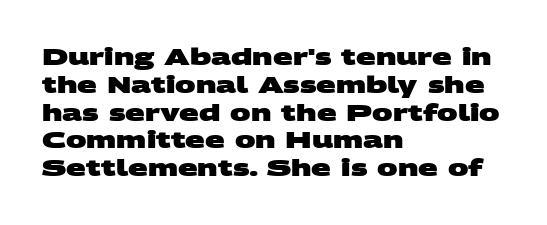
{"bold": "yes", "underline": "no", "align": "left", "line_spacing_ratio": 1.21, "letter_spacing": "normal", "letter_spacing_em": 0.0, "glyph_px": 23}
